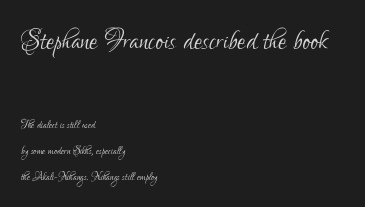
Q: Is the text bold? A: No.
Q: Is the text italic (slanted)? A: Yes.
Q: Is the typeface a serif or a sans-serif typeface? A: Sans-serif.
Q: Is the text underlined? A: No.
Q: How is the paragraph aligned? A: Left-aligned.
Q: Is the spacing between letters normal or unusually wide? A: Normal.
Q: Which block of text is set in a larger size, the first (top) or the second (bottom)? A: The first (top) one.
Q: Width (condensed, normal, or wide)? A: Condensed.
Q: Stroke contrast? A: Low.
Q: x-height? A: Small.
Q: Monospaced? A: No.
